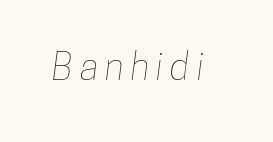
Q: Is the text underlined? A: No.
Q: Is the spacing between letters normal or unusually wide? A: Unusually wide.
Q: Width (condensed, normal, or wide)? A: Condensed.
Q: Stroke contrast? A: Low.
Q: x-height? A: Medium.
Q: Monospaced? A: No.
